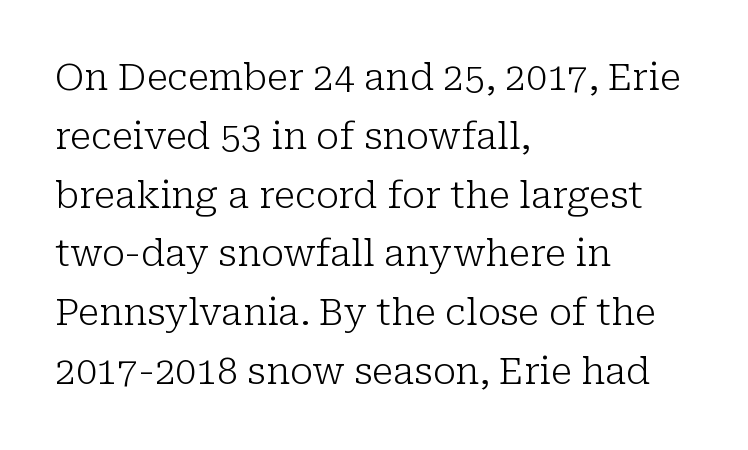
To sum up the face: it has serifs. Unlike italic type, these characters show no tilt at all. The characters are drawn with everyday or finer stroke widths. A typesetter would call this proportional, since set widths differ per character. This sample keeps an unexceptional amount of space between lines. This rendering uses left alignment, leaving the right contour irregular.
